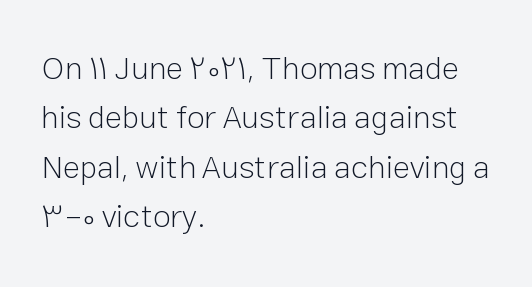
Q: Is the text bold? A: No.
Q: Is the text italic (slanted)? A: No, it is upright.
Q: Is the typeface a serif or a sans-serif typeface? A: Sans-serif.
Q: Is the text underlined? A: No.
Q: How is the paragraph aligned? A: Left-aligned.
Q: Is the spacing between letters normal or unusually wide? A: Normal.
Q: Is the spacing between lines tight, normal or loose? A: Normal.
Q: Width (condensed, normal, or wide)? A: Normal.
Q: Stroke contrast? A: Low.
Q: x-height? A: Medium.
Q: Monospaced? A: No.
